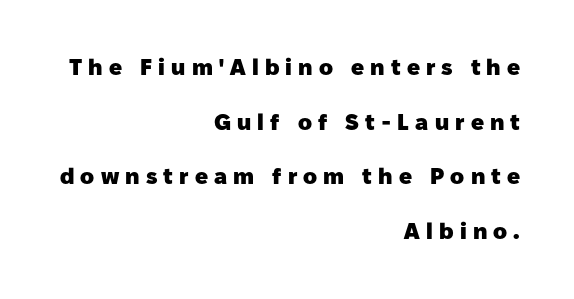
{"italic": "no", "bold": "yes", "underline": "no", "align": "right", "line_spacing": "loose", "line_spacing_ratio": 2.38, "letter_spacing": "wide", "letter_spacing_em": 0.27, "glyph_px": 23}
